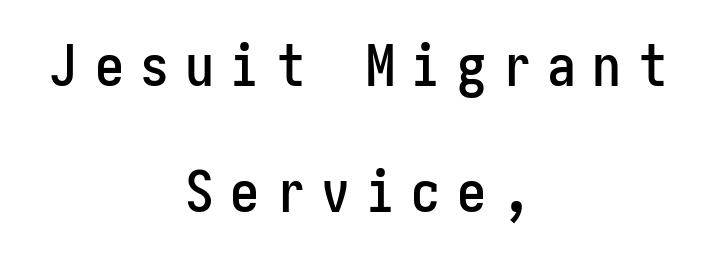
The image shows 58 px condensed sans-serif type, upright; set centered, loose line spacing (2.17x), unusually wide letter spacing (+0.28 em), not underlined; low stroke contrast and a medium x-height.
